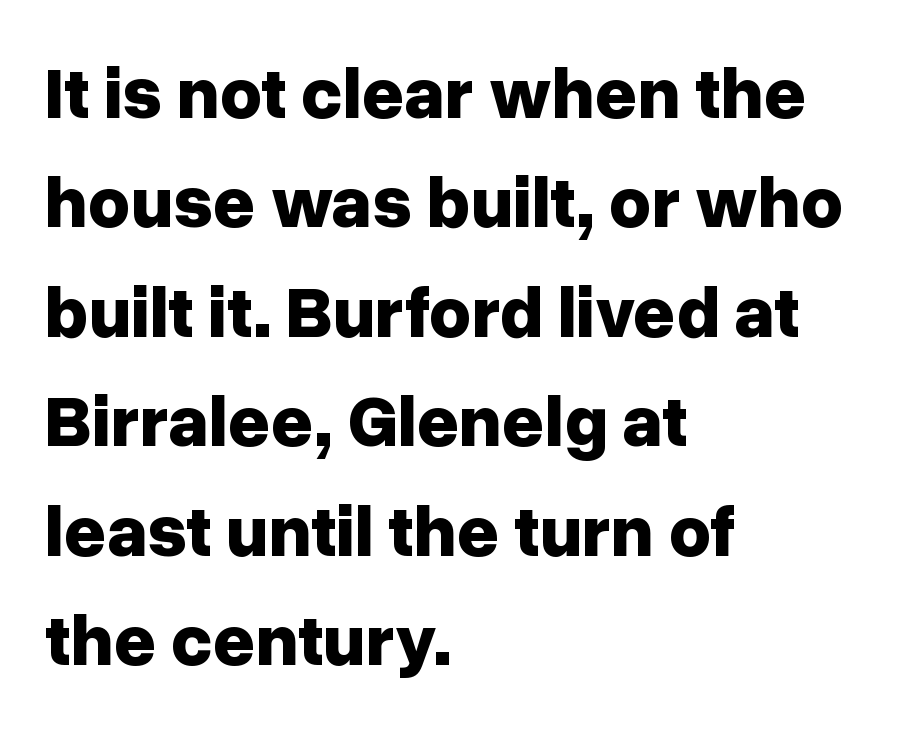
Q: Is the text bold? A: Yes.
Q: Is the text italic (slanted)? A: No, it is upright.
Q: Is the typeface a serif or a sans-serif typeface? A: Sans-serif.
Q: Is the text underlined? A: No.
Q: How is the paragraph aligned? A: Left-aligned.
Q: Is the spacing between letters normal or unusually wide? A: Normal.
Q: Is the spacing between lines tight, normal or loose? A: Normal.
Q: Width (condensed, normal, or wide)? A: Normal.
Q: Stroke contrast? A: Low.
Q: x-height? A: Medium.
Q: Monospaced? A: No.
